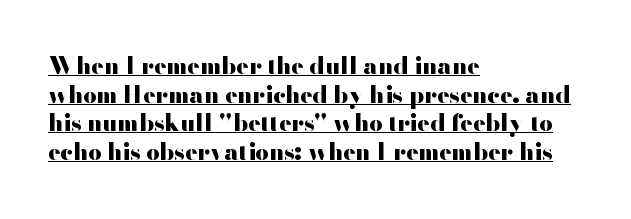
{"italic": "no", "bold": "yes", "underline": "yes", "align": "left", "line_spacing": "normal", "line_spacing_ratio": 1.25, "letter_spacing": "normal", "letter_spacing_em": 0.0, "glyph_px": 23}
